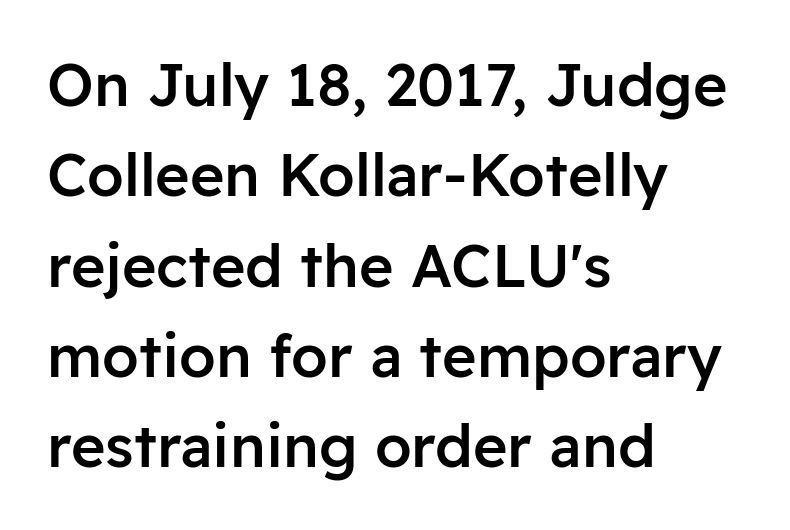
In terms of letterform style, serifs are entirely absent. Each word holds together tightly as a unit, with standard inter-letter gaps. Is the block centered? No — it sits flush against the left margin. Strokes here are thickened, but only to semibold level. Is this a fixed-width face? No — the glyphs have proportional, varying widths. Every stem runs plumb, perpendicular to the baseline.
